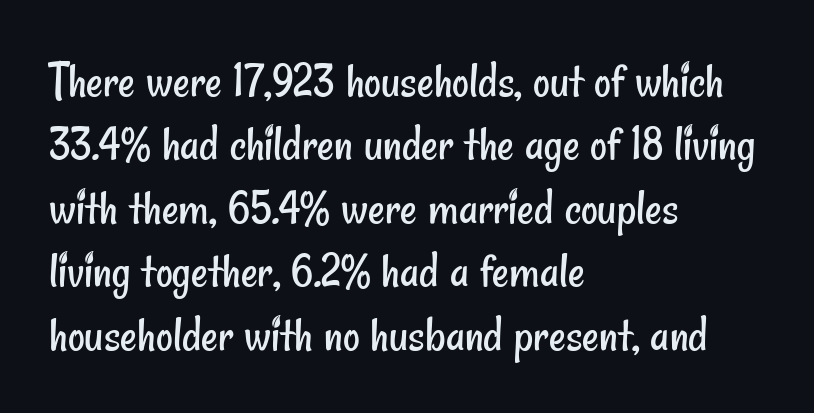
{"serif": "no", "bold": "no", "weight": "regular", "width": "condensed", "stroke_contrast": "low", "x_height": "small", "monospaced": "no", "underline": "no", "align": "left", "line_spacing_ratio": 1.22, "letter_spacing": "normal", "letter_spacing_em": 0.0, "glyph_px": 52}
